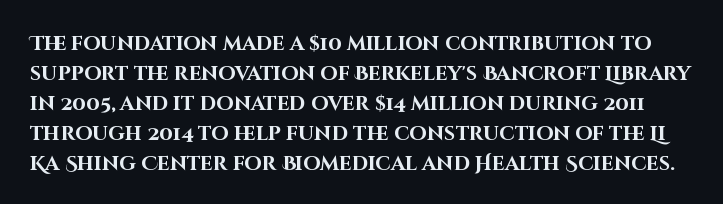
Q: Is the text bold? A: Yes.
Q: Is the text italic (slanted)? A: No, it is upright.
Q: Is the text underlined? A: No.
Q: Is the spacing between letters normal or unusually wide? A: Normal.
Q: Is the spacing between lines tight, normal or loose? A: Normal.
